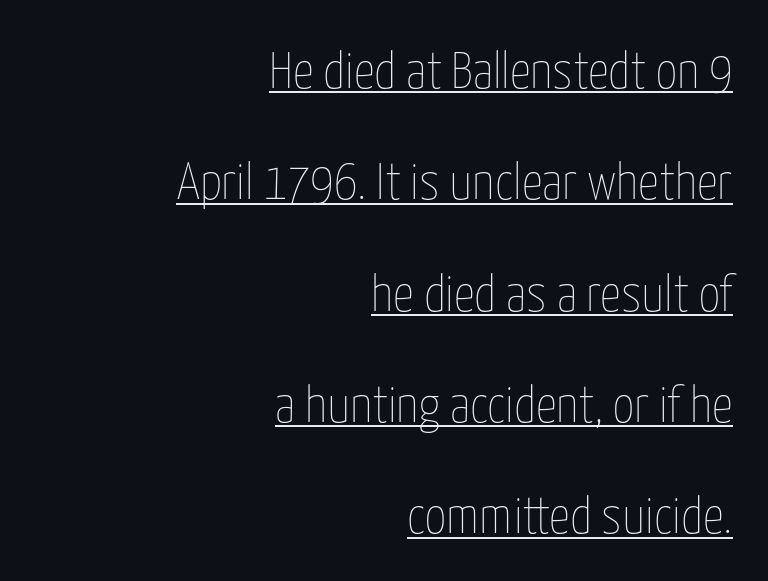
The image shows 52 px thin, condensed type, upright; set right-aligned, loose line spacing (2.14x), normal letter spacing, underlined; low stroke contrast and a medium x-height.
